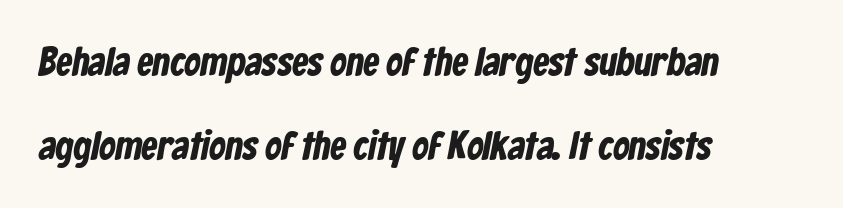
Q: Is the typeface a serif or a sans-serif typeface? A: Sans-serif.
Q: Is the text underlined? A: No.
Q: How is the paragraph aligned? A: Left-aligned.
Q: Is the spacing between letters normal or unusually wide? A: Normal.
Q: Is the spacing between lines tight, normal or loose? A: Loose.
Q: Width (condensed, normal, or wide)? A: Condensed.
Q: Stroke contrast? A: Low.
Q: x-height? A: Medium.
Q: Monospaced? A: No.
